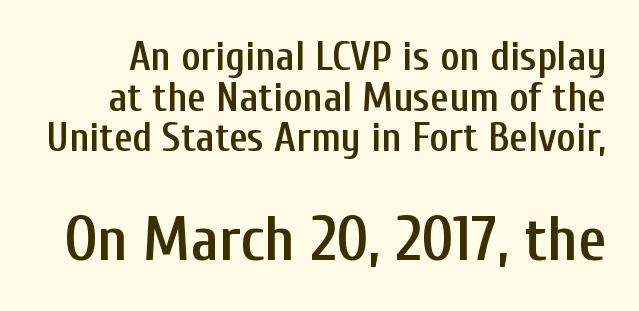
The image shows 62 px semibold, condensed sans-serif type, upright; set tight line spacing (0.99x), normal letter spacing, not underlined; the second (bottom) block is 1.51x larger; low stroke contrast and a medium x-height.
